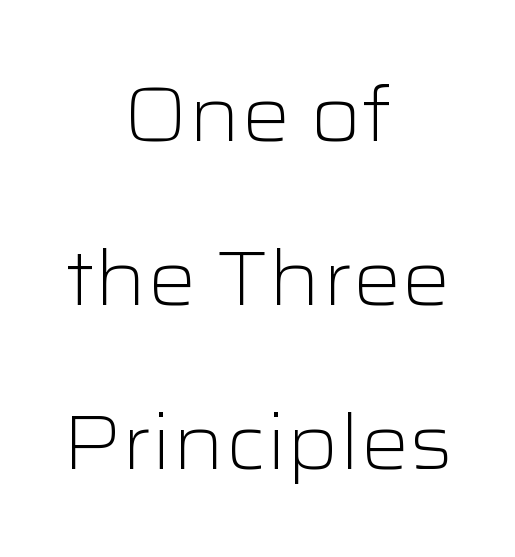
The image shows 77 px light, wide sans-serif type, upright; set centered, loose line spacing (2.13x), normal letter spacing, not underlined; low stroke contrast and a medium x-height.
